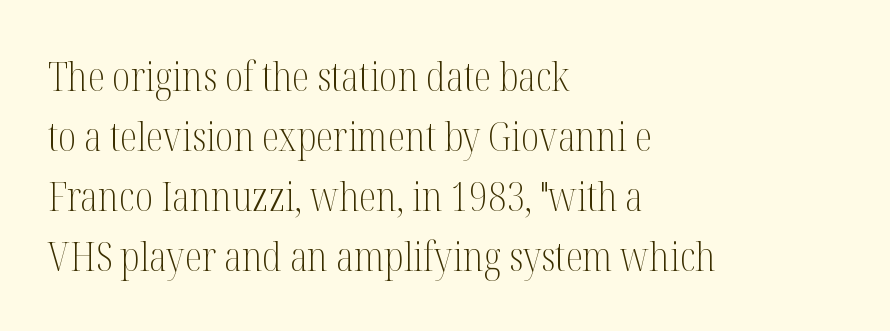
Q: Is the text bold? A: No.
Q: Is the text italic (slanted)? A: No, it is upright.
Q: Is the typeface a serif or a sans-serif typeface? A: Serif.
Q: Is the text underlined? A: No.
Q: How is the paragraph aligned? A: Left-aligned.
Q: Is the spacing between letters normal or unusually wide? A: Normal.
Q: Is the spacing between lines tight, normal or loose? A: Normal.
Q: Width (condensed, normal, or wide)? A: Condensed.
Q: Stroke contrast? A: Medium.
Q: x-height? A: Medium.
Q: Monospaced? A: No.
